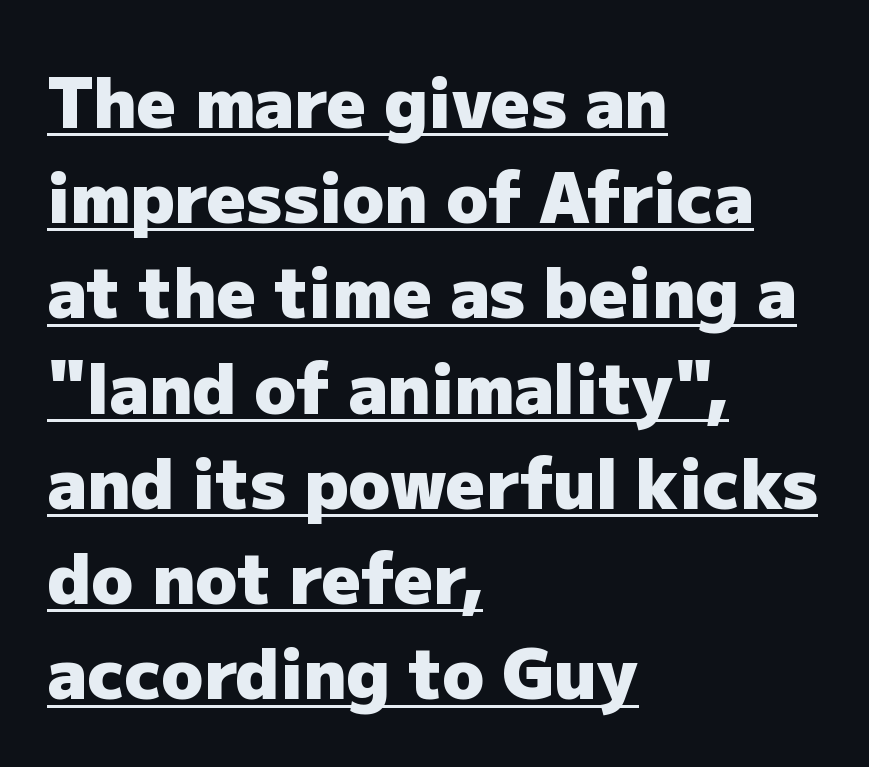
The image shows 69 px heavy sans-serif type, upright; set left-aligned, normal line spacing (1.38x), normal letter spacing, underlined; low stroke contrast and a medium x-height.
